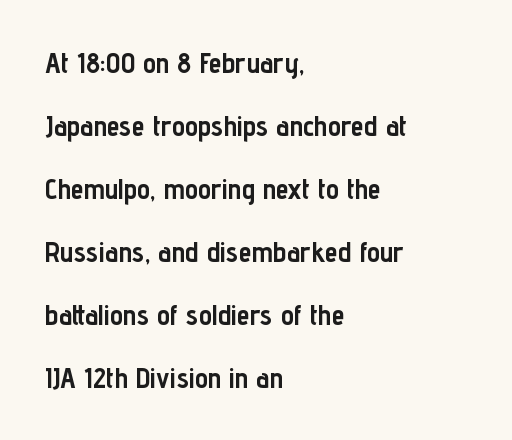
Q: Is the text bold? A: Yes.
Q: Is the text italic (slanted)? A: No, it is upright.
Q: Is the typeface a serif or a sans-serif typeface? A: Sans-serif.
Q: Is the text underlined? A: No.
Q: How is the paragraph aligned? A: Left-aligned.
Q: Is the spacing between letters normal or unusually wide? A: Normal.
Q: Is the spacing between lines tight, normal or loose? A: Loose.
Q: Width (condensed, normal, or wide)? A: Condensed.
Q: Stroke contrast? A: Low.
Q: x-height? A: Medium.
Q: Monospaced? A: No.
